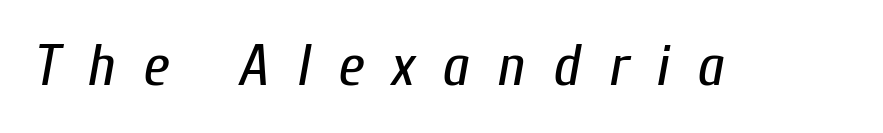
{"italic": "yes", "lean": "right", "slant_degrees": 10, "bold": "no", "weight": "regular", "width": "condensed", "stroke_contrast": "low", "x_height": "medium", "monospaced": "no", "underline": "no", "letter_spacing": "wide", "letter_spacing_em": 0.47, "glyph_px": 59}
